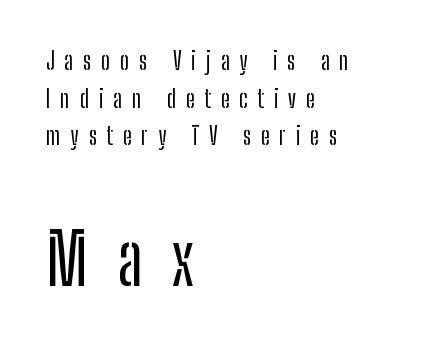
The image shows 71 px condensed sans-serif type, upright; set left-aligned, normal line spacing (1.57x), unusually wide letter spacing (+0.42 em), not underlined; the second (bottom) block is 2.96x larger; low stroke contrast and a medium x-height.
